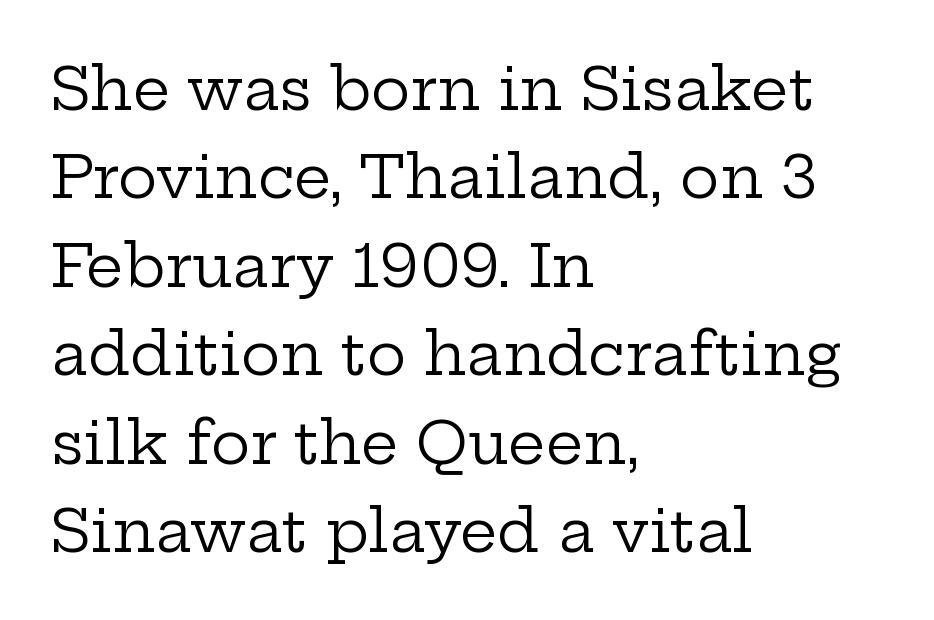
{"serif": "yes", "italic": "no", "bold": "no", "weight": "regular", "width": "wide", "stroke_contrast": "low", "x_height": "medium", "monospaced": "no", "underline": "no", "align": "left", "line_spacing": "normal", "line_spacing_ratio": 1.5, "letter_spacing": "normal", "letter_spacing_em": 0.0, "glyph_px": 59}
